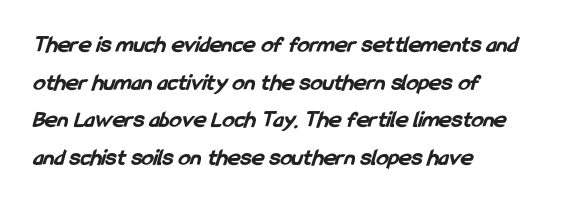
The typesetter chose a ragged-right arrangement here. Heavy, bold letterforms. A normal amount of white space separates one row of letters from the next. A clean baseline with only descenders dipping below it.
